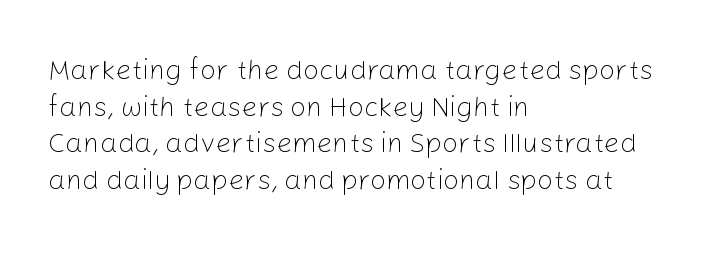
Nothing sits at the stroke ends, so this counts as sans-serif. Do the characters align in a grid? No, the font is proportional. Between one letter and the next there's only the usual sliver of space. Rendered with straight, roman letterforms. Glance below the letters and you will spot only blank space. Is this a heavy cut? Hardly; it is regular or lighter.
